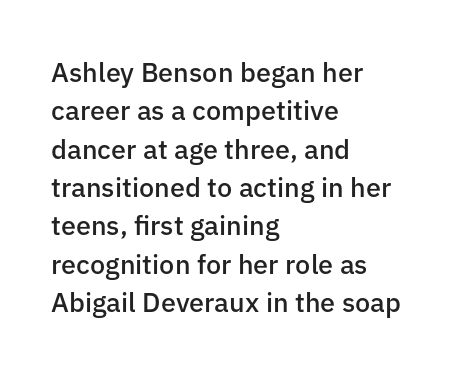
The lines in this sample share a left origin and differ only in where they stop. Does the leading feel generous? No, just average. Bare-footed words on every line. These lines were composed using upright roman letters.
